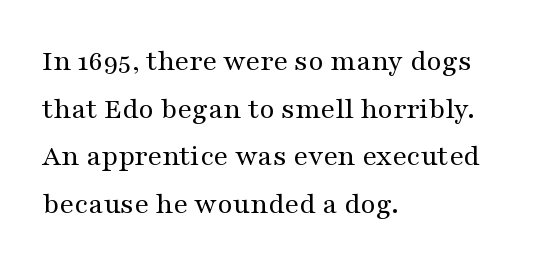
Q: Is the text bold? A: No.
Q: Is the text italic (slanted)? A: No, it is upright.
Q: Is the typeface a serif or a sans-serif typeface? A: Serif.
Q: Is the text underlined? A: No.
Q: How is the paragraph aligned? A: Left-aligned.
Q: Is the spacing between letters normal or unusually wide? A: Normal.
Q: Is the spacing between lines tight, normal or loose? A: Normal.
Q: Width (condensed, normal, or wide)? A: Wide.
Q: Stroke contrast? A: Medium.
Q: x-height? A: Medium.
Q: Monospaced? A: No.
